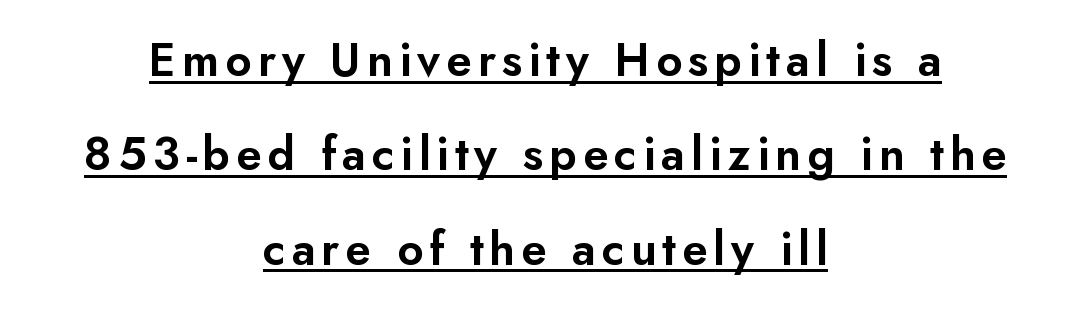
Each line is balanced around a shared central axis. The type sits square on the baseline with zero lean. The words here are underlined. Interline gaps are noticeably wide in this sample. Unlike a traditional serif, this face leaves its strokes unadorned. Proportional: the letters do not fall into vertical columns.
